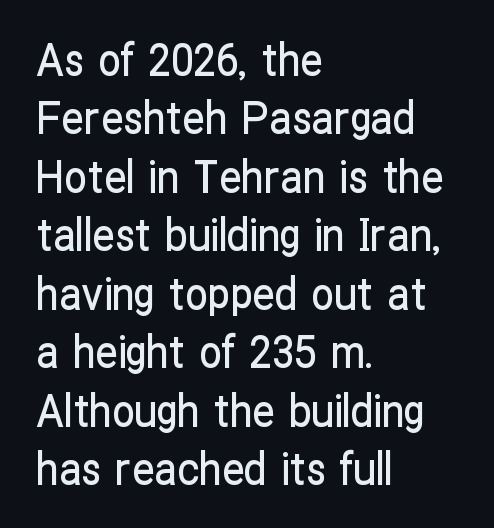
{"serif": "no", "italic": "no", "width": "condensed", "stroke_contrast": "low", "x_height": "medium", "monospaced": "no", "underline": "no", "align": "left", "line_spacing": "normal", "line_spacing_ratio": 1.3, "letter_spacing": "normal", "letter_spacing_em": 0.0, "glyph_px": 45}
